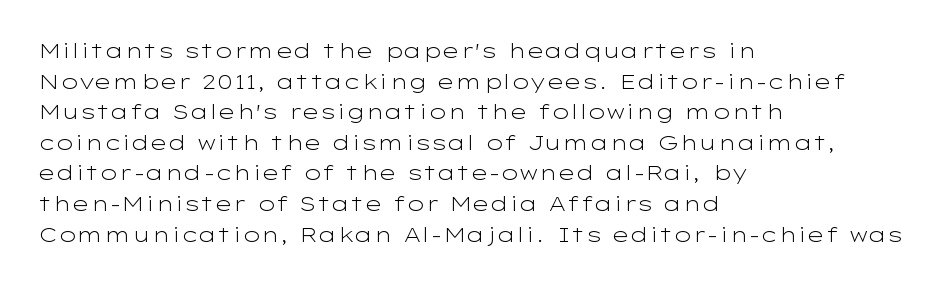
{"italic": "no", "bold": "no", "underline": "no", "align": "left", "line_spacing": "normal", "line_spacing_ratio": 1.53, "letter_spacing": "normal", "letter_spacing_em": 0.0, "glyph_px": 20}
